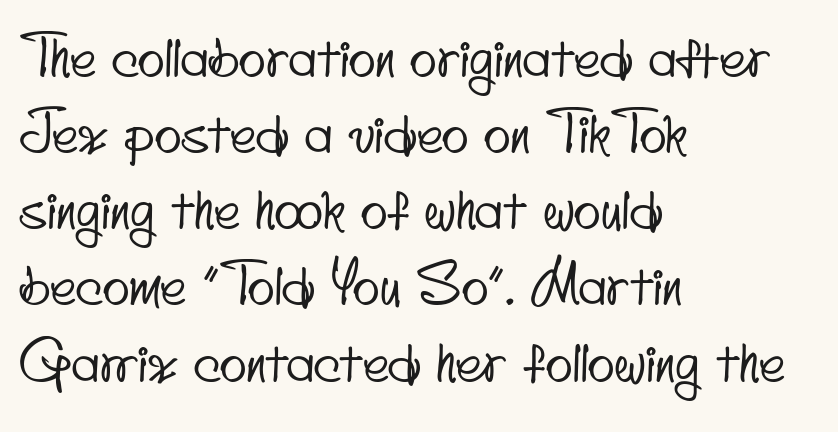
Nobody drew a line under any word here. Horizontally, the lines are justified to the leading edge only. No feet cap the strokes, marking this as sans-serif type. The letters sit at their default tracking, neither squeezed nor spread. This sample has the flowing, uneven cadence of proportional lettering. Summary of vertical rhythm: regular, with standard interline spacing.
